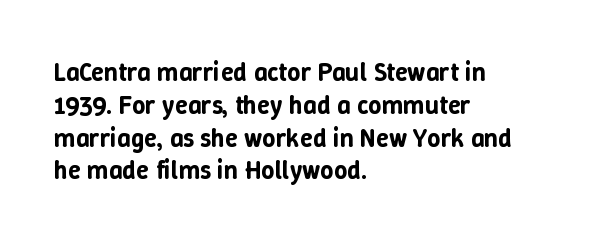
{"italic": "no", "underline": "no", "align": "left", "line_spacing": "normal", "line_spacing_ratio": 1.26, "letter_spacing": "normal", "letter_spacing_em": 0.0, "glyph_px": 26}
